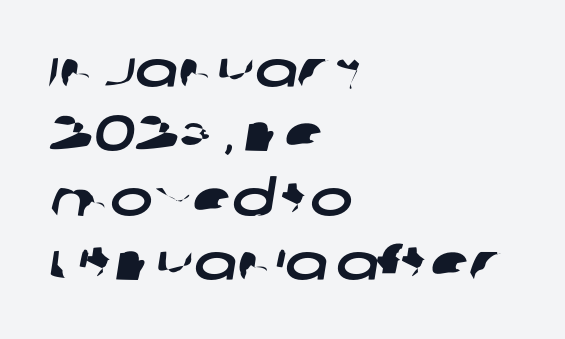
The image shows 51 px wide sans-serif type; set left-aligned, normal line spacing (1.26x), normal letter spacing, not underlined; low stroke contrast and a large x-height.
